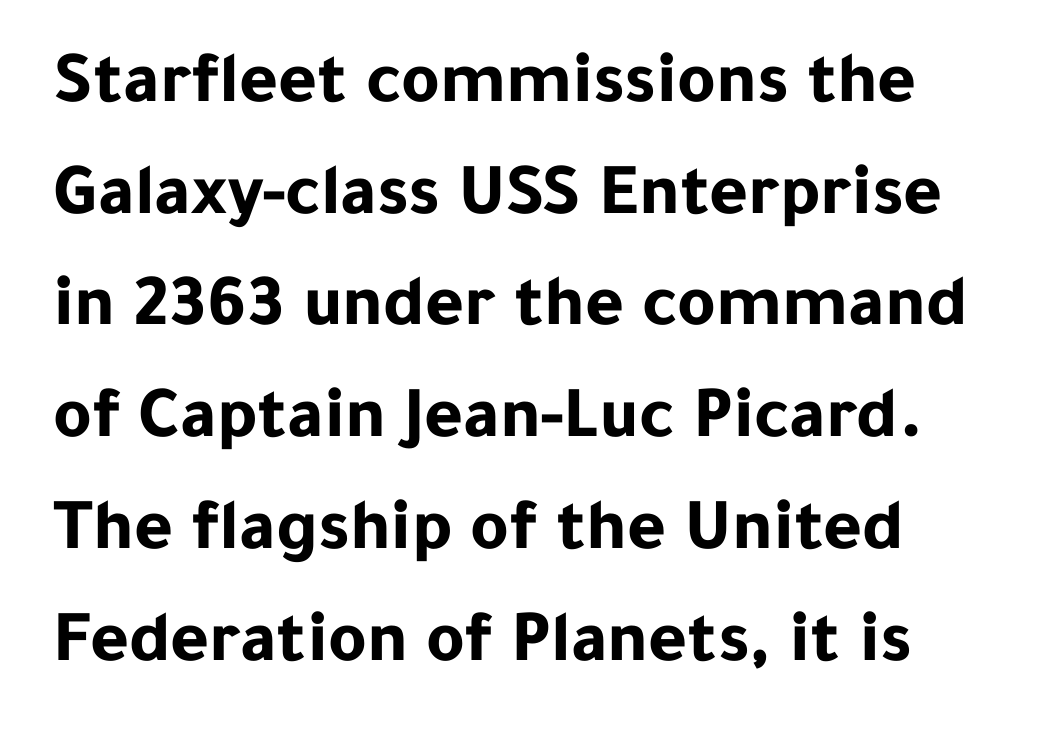
A typesetter would mark this as roman, not italic. Check the space under the baseline: it is left empty. I'd describe the lettering as bold — thick and assertive. The letterforms sit shoulder to shoulder at normal distance.
